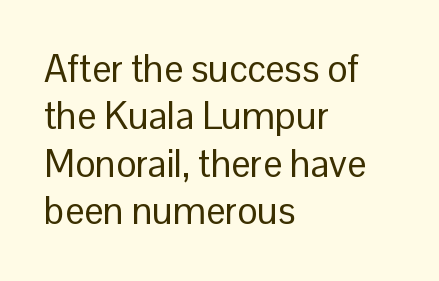
Q: Is the text bold? A: No.
Q: Is the text italic (slanted)? A: No, it is upright.
Q: Is the typeface a serif or a sans-serif typeface? A: Sans-serif.
Q: Is the text underlined? A: No.
Q: How is the paragraph aligned? A: Left-aligned.
Q: Is the spacing between letters normal or unusually wide? A: Normal.
Q: Is the spacing between lines tight, normal or loose? A: Normal.
Q: Width (condensed, normal, or wide)? A: Normal.
Q: Stroke contrast? A: Low.
Q: x-height? A: Medium.
Q: Monospaced? A: No.
